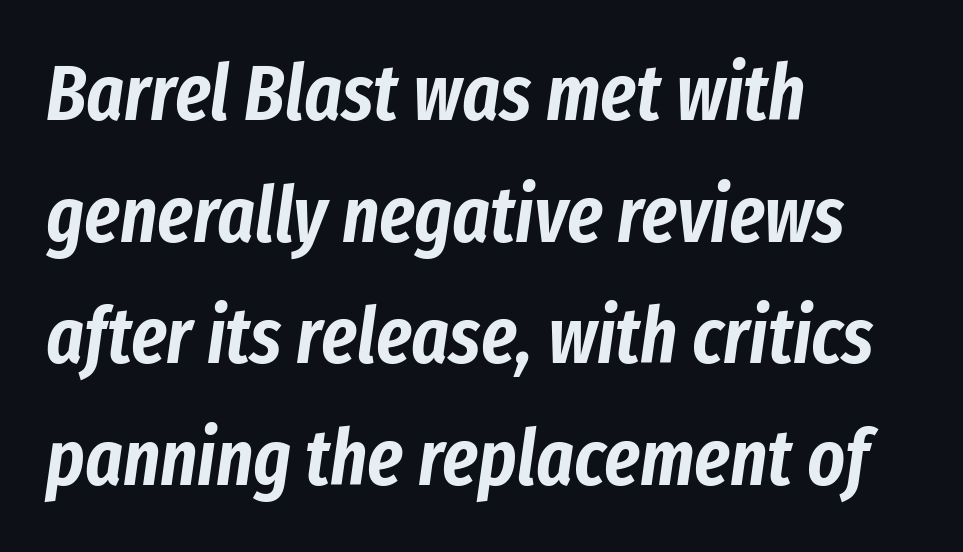
{"italic": "yes", "lean": "right", "slant_degrees": 8, "width": "condensed", "stroke_contrast": "low", "x_height": "medium", "monospaced": "no", "underline": "no", "align": "left", "line_spacing": "normal", "line_spacing_ratio": 1.54, "letter_spacing": "normal", "letter_spacing_em": 0.0, "glyph_px": 79}
